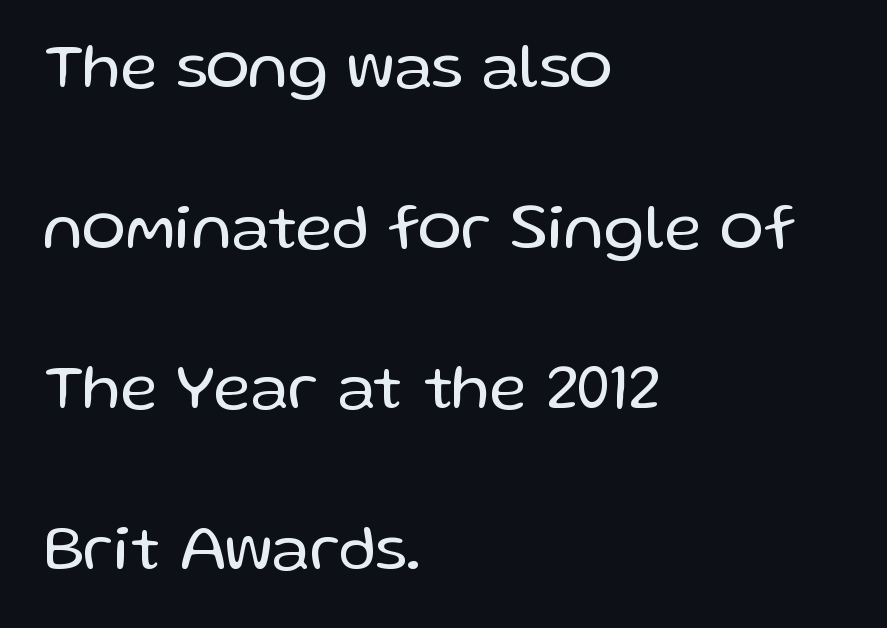
Q: Is the text bold? A: No.
Q: Is the text italic (slanted)? A: No, it is upright.
Q: Is the typeface a serif or a sans-serif typeface? A: Sans-serif.
Q: Is the text underlined? A: No.
Q: How is the paragraph aligned? A: Left-aligned.
Q: Is the spacing between letters normal or unusually wide? A: Normal.
Q: Is the spacing between lines tight, normal or loose? A: Loose.
Q: Width (condensed, normal, or wide)? A: Normal.
Q: Stroke contrast? A: Low.
Q: x-height? A: Medium.
Q: Monospaced? A: No.
